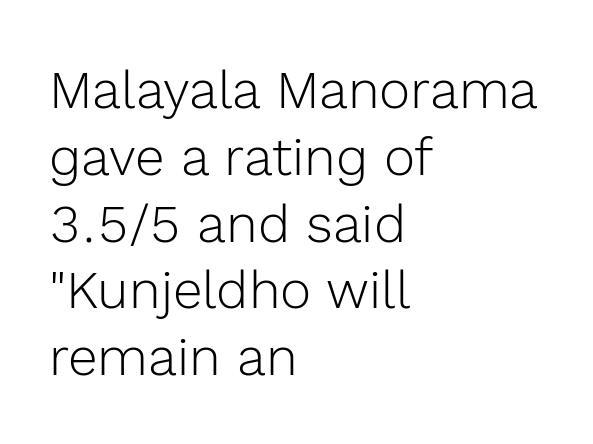
Q: Is the text bold? A: No.
Q: Is the text italic (slanted)? A: No, it is upright.
Q: Is the typeface a serif or a sans-serif typeface? A: Sans-serif.
Q: Is the text underlined? A: No.
Q: How is the paragraph aligned? A: Left-aligned.
Q: Is the spacing between letters normal or unusually wide? A: Normal.
Q: Is the spacing between lines tight, normal or loose? A: Normal.
Q: Width (condensed, normal, or wide)? A: Normal.
Q: x-height? A: Medium.
Q: Monospaced? A: No.
